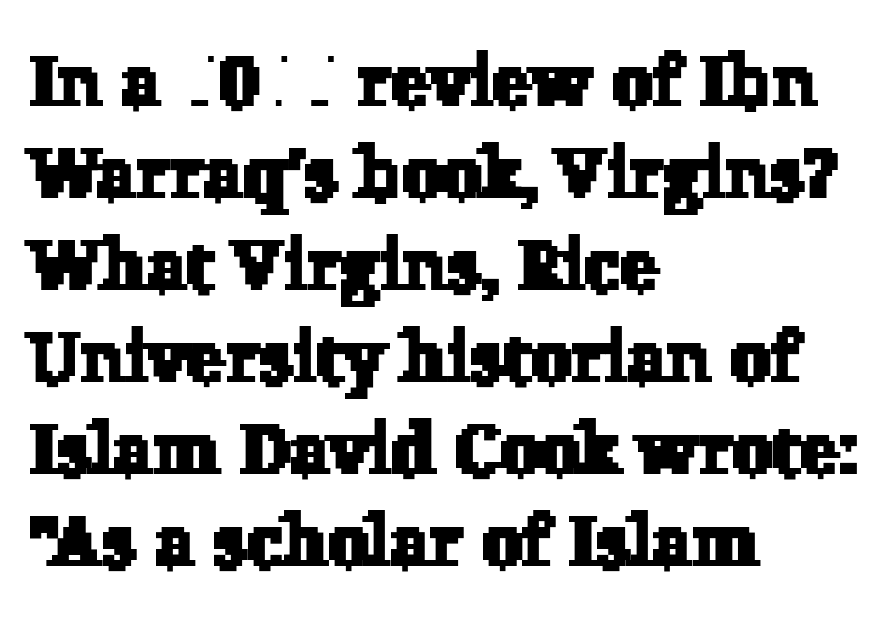
Q: Is the typeface a serif or a sans-serif typeface? A: Serif.
Q: Is the text underlined? A: No.
Q: How is the paragraph aligned? A: Left-aligned.
Q: Is the spacing between letters normal or unusually wide? A: Normal.
Q: Is the spacing between lines tight, normal or loose? A: Normal.
Q: Width (condensed, normal, or wide)? A: Normal.
Q: Stroke contrast? A: Low.
Q: x-height? A: Medium.
Q: Monospaced? A: No.
